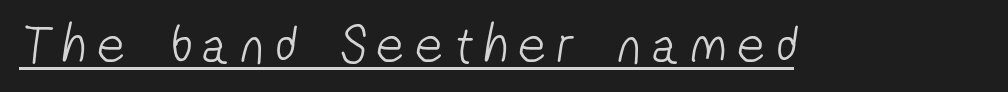
{"serif": "no", "bold": "no", "weight": "light", "width": "condensed", "stroke_contrast": "low", "x_height": "medium", "monospaced": "no", "underline": "yes", "letter_spacing": "wide", "letter_spacing_em": 0.22, "glyph_px": 53}
